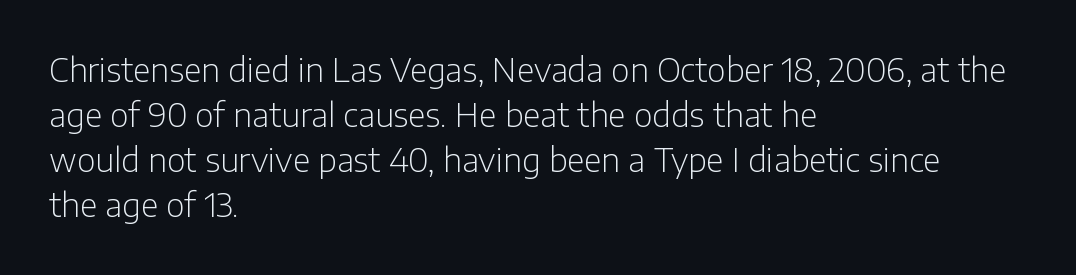
The image shows 32 px light sans-serif type, upright; set left-aligned, normal line spacing (1.41x), normal letter spacing, not underlined; low stroke contrast and a medium x-height.
